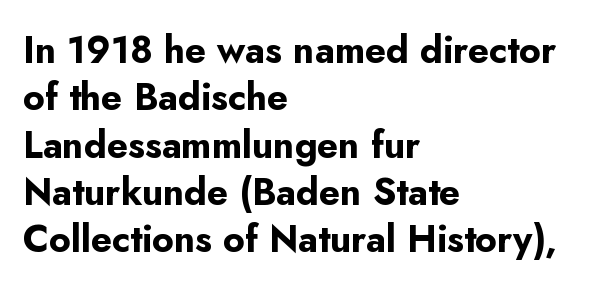
The image shows 37 px bold sans-serif type, upright; set left-aligned, normal line spacing (1.28x), normal letter spacing, not underlined; low stroke contrast and a small x-height.
